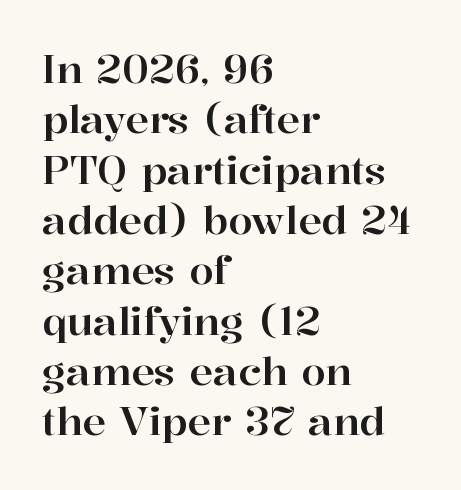
{"serif": "yes", "italic": "no", "width": "normal", "stroke_contrast": "high", "x_height": "medium", "monospaced": "no", "underline": "no", "align": "left", "line_spacing": "normal", "line_spacing_ratio": 1.29, "letter_spacing": "normal", "letter_spacing_em": 0.0, "glyph_px": 39}
